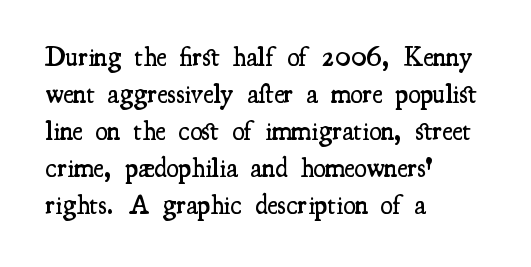
The passage is arranged the way most books set body copy — flush left. This is moderately heavy type, rendered in semibold. Each row of text sits above clean, open space. The typeface chosen for these lines features serifs.
